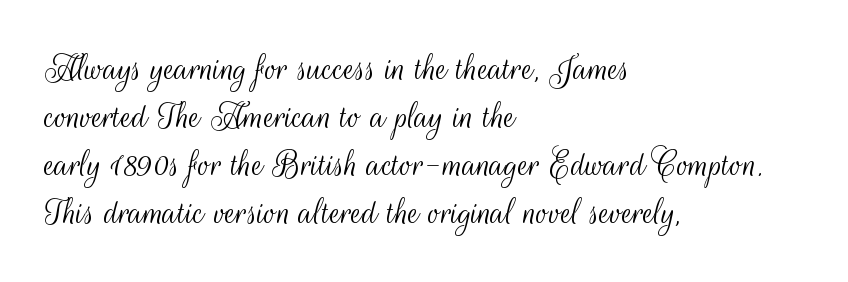
The image shows 40 px light, condensed sans-serif type; set left-aligned, line spacing 1.2x, normal letter spacing, not underlined; medium stroke contrast and a small x-height.
